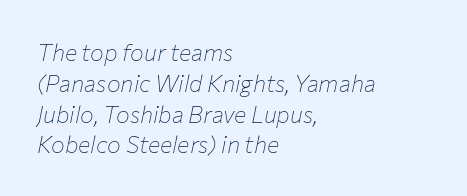
{"italic": "yes", "lean": "right", "slant_degrees": 12, "bold": "no", "underline": "no", "align": "left", "line_spacing": "normal", "line_spacing_ratio": 1.34, "letter_spacing": "normal", "letter_spacing_em": 0.0, "glyph_px": 23}
